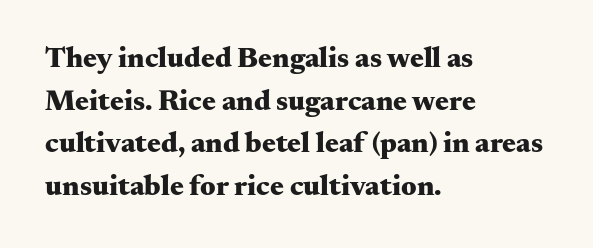
The face used here has the dense, thick strokes of a bold. Honestly, there is no underline to notice here at all. Horizontally, the lines are justified to the leading edge only. Typographically, this falls in the serif category.
